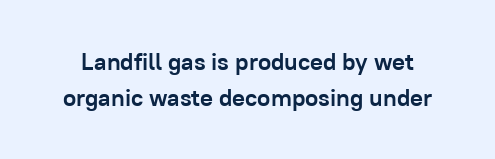
{"italic": "no", "bold": "yes", "underline": "no", "line_spacing": "normal", "line_spacing_ratio": 1.48, "letter_spacing": "normal", "letter_spacing_em": 0.0, "glyph_px": 24}
